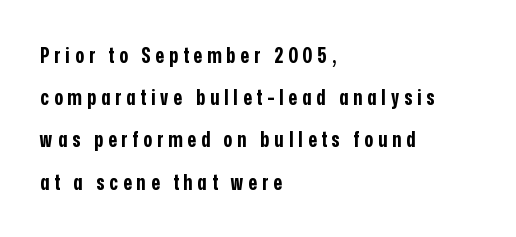
The image shows 21 px bold type, upright; set left-aligned, loose line spacing (2.01x), unusually wide letter spacing (+0.24 em), not underlined.
